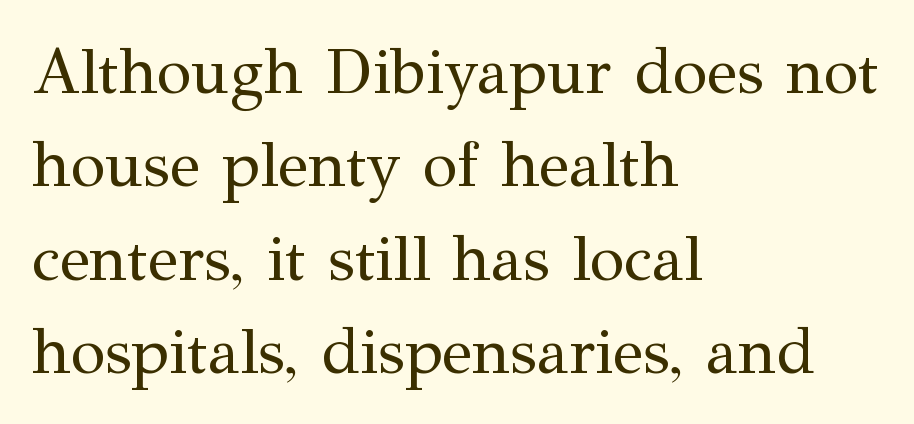
The image shows 64 px regular-weight serif type, upright; set left-aligned, normal line spacing (1.46x), normal letter spacing, not underlined; medium stroke contrast and a medium x-height.
